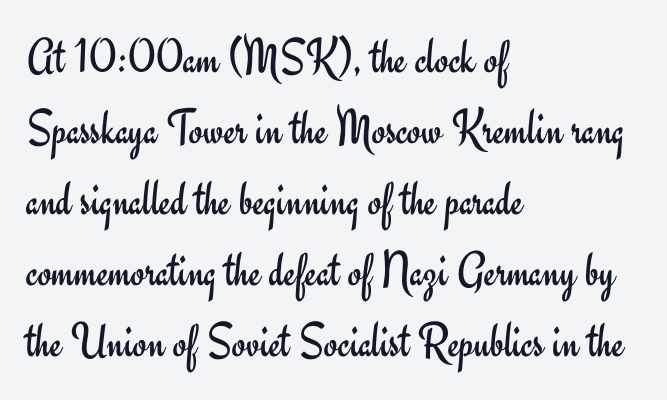
The image shows 50 px regular-weight sans-serif type; set left-aligned, normal line spacing (1.42x), normal letter spacing, not underlined; low stroke contrast and a small x-height.
